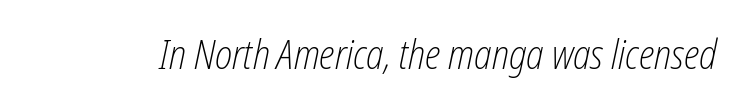
Q: Is the text bold? A: No.
Q: Is the text italic (slanted)? A: Yes, it leans right by about 12 degrees.
Q: Is the text underlined? A: No.
Q: Is the spacing between letters normal or unusually wide? A: Normal.
Q: Width (condensed, normal, or wide)? A: Condensed.
Q: Stroke contrast? A: Low.
Q: x-height? A: Medium.
Q: Monospaced? A: No.
